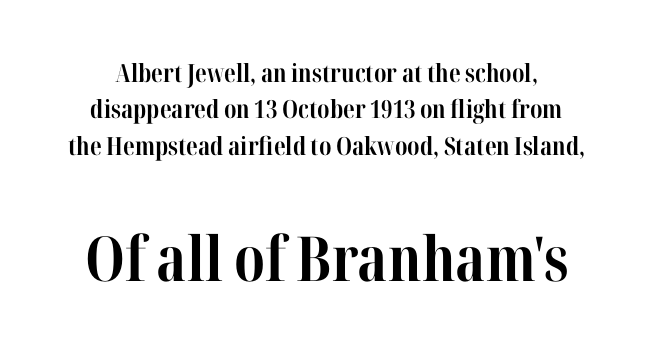
The image shows 62 px bold, condensed serif type, upright; set normal line spacing (1.46x), normal letter spacing, not underlined; the second (bottom) block is 2.48x larger; high stroke contrast and a medium x-height.
